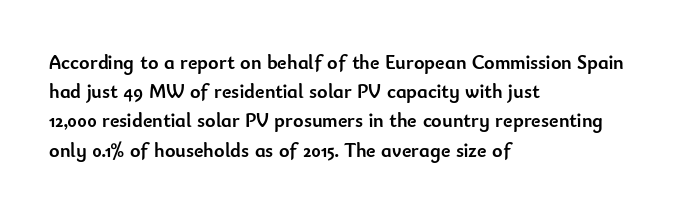
The image shows 20 px bold type, upright; set left-aligned, normal line spacing (1.46x), normal letter spacing, not underlined.
